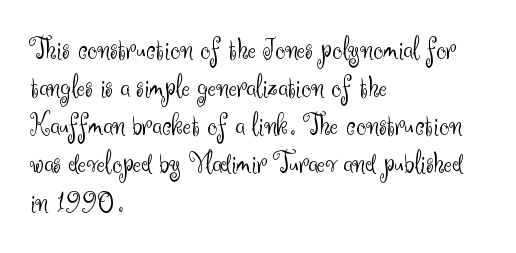
Q: Is the text bold? A: No.
Q: Is the text italic (slanted)? A: No, it is upright.
Q: Is the typeface a serif or a sans-serif typeface? A: Sans-serif.
Q: Is the text underlined? A: No.
Q: How is the paragraph aligned? A: Left-aligned.
Q: Is the spacing between letters normal or unusually wide? A: Normal.
Q: Width (condensed, normal, or wide)? A: Normal.
Q: Stroke contrast? A: Medium.
Q: x-height? A: Small.
Q: Monospaced? A: No.
